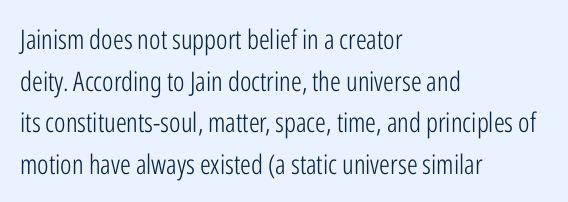
{"italic": "no", "bold": "no", "underline": "no", "align": "left", "line_spacing": "normal", "line_spacing_ratio": 1.54, "letter_spacing": "normal", "letter_spacing_em": 0.0, "glyph_px": 27}
